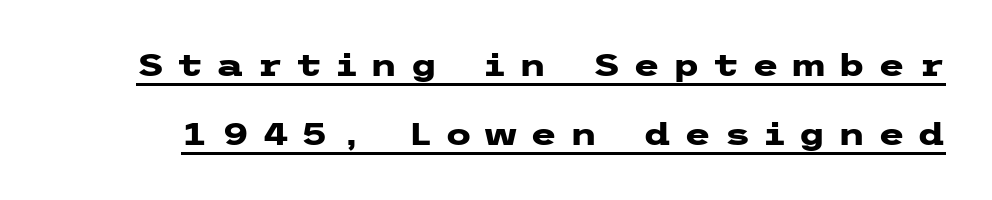
{"serif": "no", "italic": "no", "bold": "yes", "weight": "heavy", "width": "wide", "stroke_contrast": "low", "x_height": "medium", "underline": "yes", "line_spacing": "loose", "line_spacing_ratio": 2.23, "letter_spacing": "wide", "letter_spacing_em": 0.41, "glyph_px": 31}
